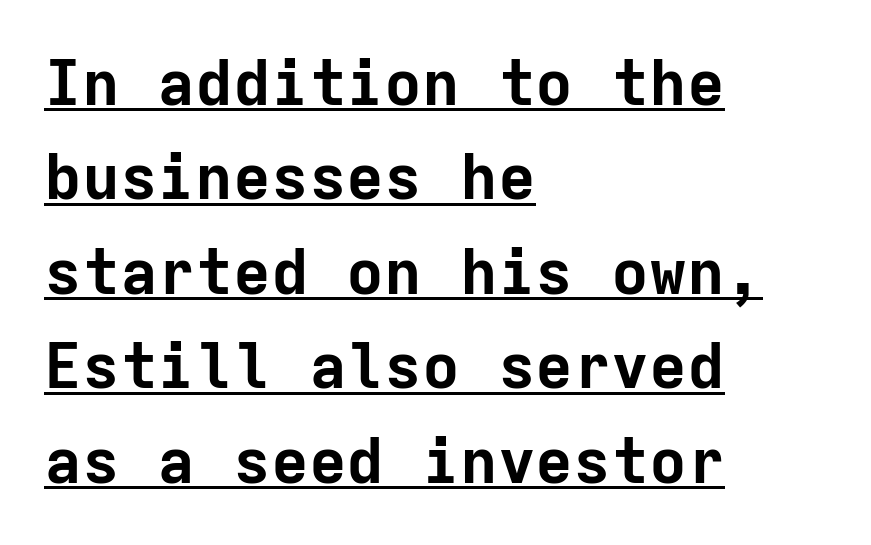
Set as a true bold cut, around the 700 mark. These lines are rendered in a fixed-pitch font. Inter-character spacing is left at the font's built-in metrics. The paragraph shown leans on its left margin.
